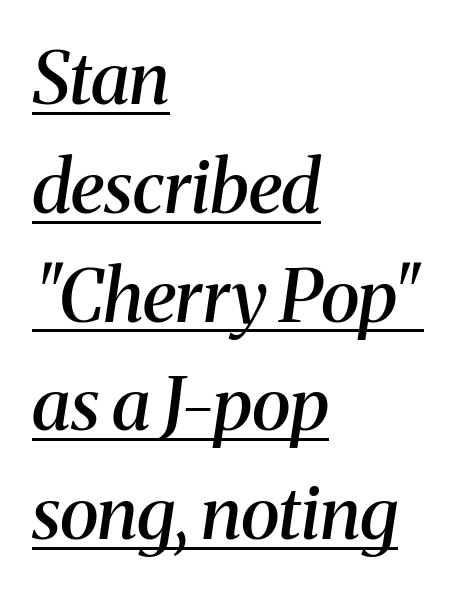
The image shows 73 px semibold serif type, italic (leaning right); set left-aligned, normal line spacing (1.49x), normal letter spacing, underlined; medium stroke contrast and a medium x-height.
